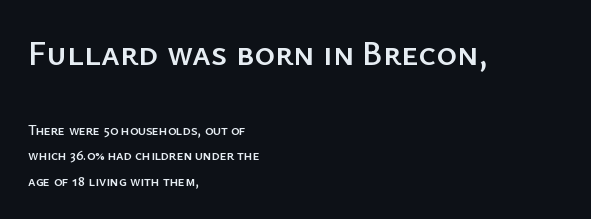
The image shows 35 px sans-serif type, upright; set left-aligned, line spacing 1.82x, normal letter spacing, not underlined; the first (top) block is 2.5x larger; low stroke contrast and a medium x-height.
